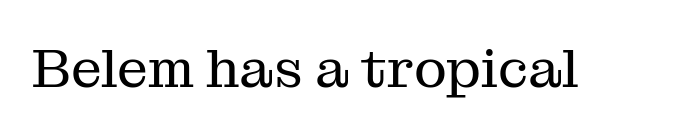
Q: Is the text bold? A: No.
Q: Is the text italic (slanted)? A: No, it is upright.
Q: Is the typeface a serif or a sans-serif typeface? A: Serif.
Q: Is the text underlined? A: No.
Q: Is the spacing between letters normal or unusually wide? A: Normal.
Q: Width (condensed, normal, or wide)? A: Normal.
Q: Stroke contrast? A: Medium.
Q: x-height? A: Medium.
Q: Monospaced? A: No.
